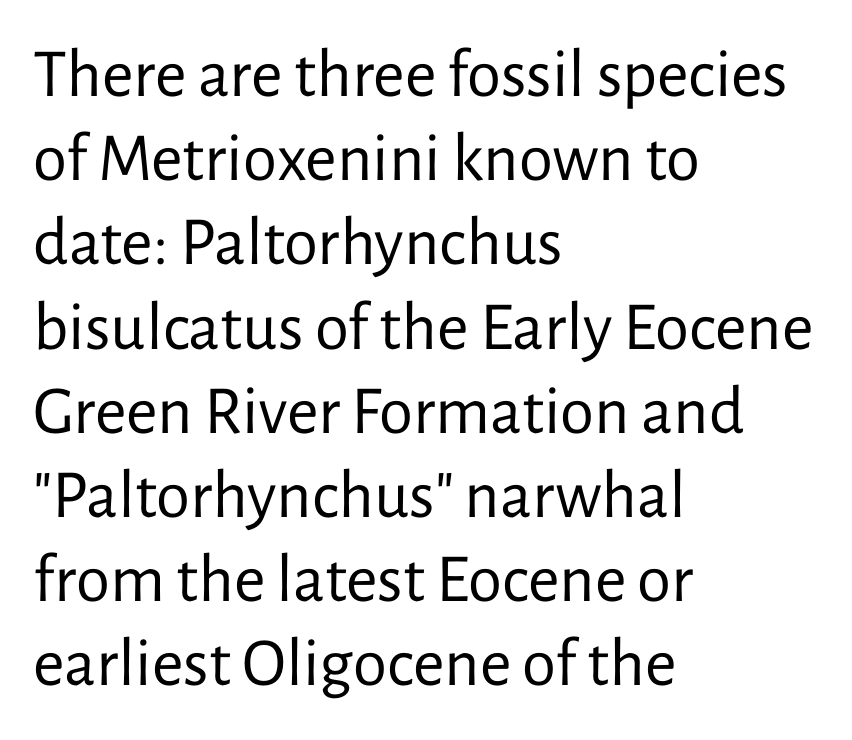
Q: Is the text bold? A: No.
Q: Is the text italic (slanted)? A: No, it is upright.
Q: Is the typeface a serif or a sans-serif typeface? A: Sans-serif.
Q: Is the text underlined? A: No.
Q: How is the paragraph aligned? A: Left-aligned.
Q: Is the spacing between letters normal or unusually wide? A: Normal.
Q: Width (condensed, normal, or wide)? A: Normal.
Q: Stroke contrast? A: Low.
Q: x-height? A: Medium.
Q: Monospaced? A: No.
